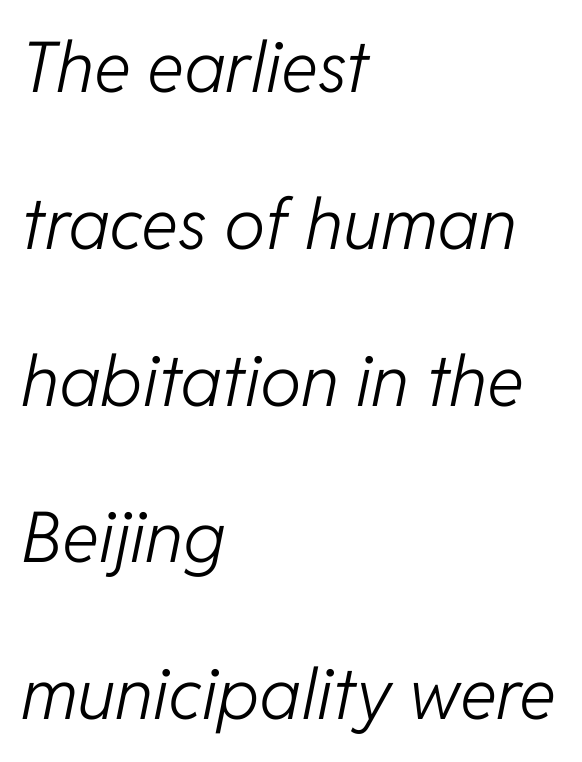
The image shows 70 px light type, italic (leaning right); set left-aligned, loose line spacing (2.24x), normal letter spacing, not underlined; low stroke contrast and a medium x-height.
